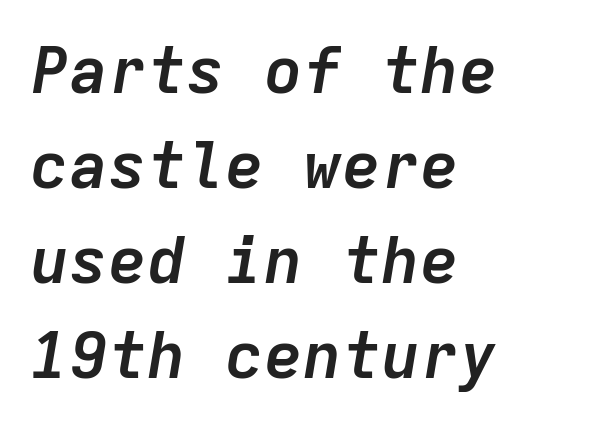
{"italic": "yes", "lean": "right", "slant_degrees": 9, "bold": "yes", "weight": "semibold", "width": "normal", "stroke_contrast": "low", "x_height": "medium", "monospaced": "yes", "underline": "no", "align": "left", "line_spacing": "normal", "line_spacing_ratio": 1.46, "letter_spacing": "normal", "letter_spacing_em": 0.0, "glyph_px": 65}
